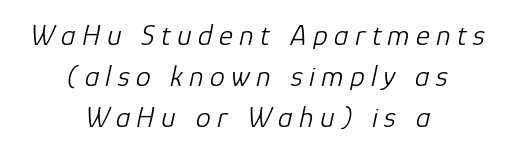
{"italic": "yes", "lean": "right", "slant_degrees": 12, "bold": "no", "weight": "light", "width": "normal", "stroke_contrast": "low", "x_height": "medium", "monospaced": "no", "underline": "no", "align": "center", "line_spacing": "normal", "line_spacing_ratio": 1.37, "letter_spacing": "wide", "letter_spacing_em": 0.21, "glyph_px": 30}
